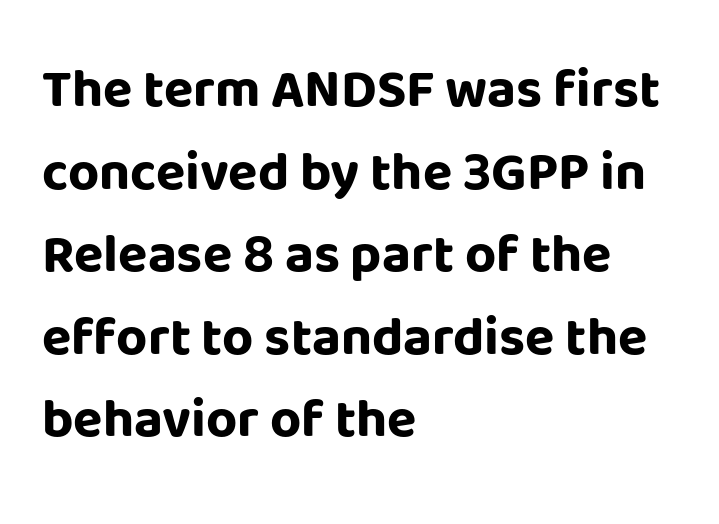
{"serif": "no", "italic": "no", "bold": "yes", "weight": "bold", "width": "normal", "stroke_contrast": "low", "x_height": "large", "monospaced": "no", "underline": "no", "align": "left", "line_spacing": "normal", "line_spacing_ratio": 1.53, "letter_spacing": "normal", "letter_spacing_em": 0.0, "glyph_px": 54}
